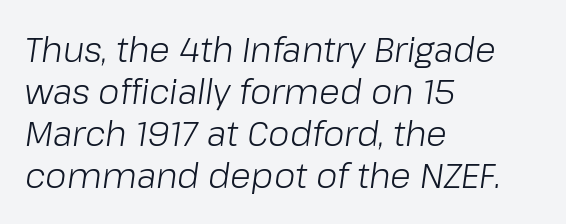
The strokes carry an ordinary text weight at most. Horizontally, the lines are justified to the leading edge only. The glyphs are unaccompanied by any horizontal stroke below them. Honestly, the letter spacing is just normal — you wouldn't notice it. The glyphs look as if they've been sheared to an angle.
